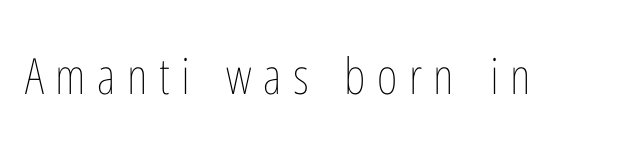
{"italic": "no", "bold": "no", "weight": "thin", "width": "condensed", "stroke_contrast": "low", "x_height": "medium", "monospaced": "no", "underline": "no", "letter_spacing": "wide", "letter_spacing_em": 0.23, "glyph_px": 50}
